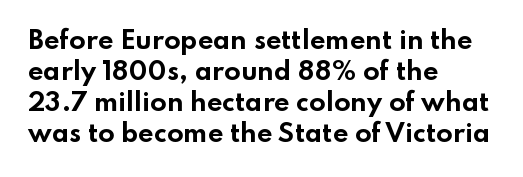
If you measured baseline to baseline, you'd find a middling distance. The specimen reads as upright at a glance. Glyph-to-glyph distance matches everyday printed text. Heavy, bold letterforms. Each row of text sits above clean, open space.
